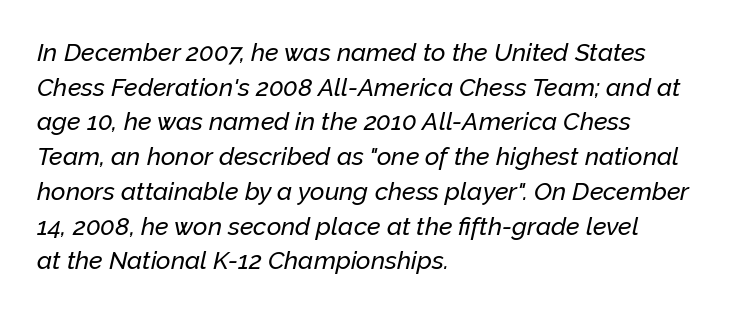
Q: Is the text italic (slanted)? A: Yes, it leans right by about 12 degrees.
Q: Is the text underlined? A: No.
Q: How is the paragraph aligned? A: Left-aligned.
Q: Is the spacing between letters normal or unusually wide? A: Normal.
Q: Is the spacing between lines tight, normal or loose? A: Normal.
